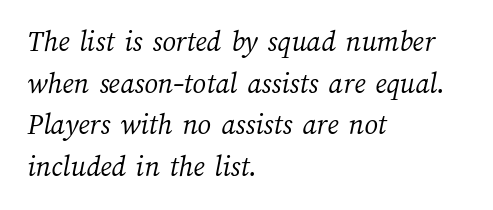
Q: Is the text bold? A: No.
Q: Is the text underlined? A: No.
Q: How is the paragraph aligned? A: Left-aligned.
Q: Is the spacing between letters normal or unusually wide? A: Normal.
Q: Is the spacing between lines tight, normal or loose? A: Normal.
Q: Width (condensed, normal, or wide)? A: Normal.
Q: Stroke contrast? A: Medium.
Q: x-height? A: Medium.
Q: Monospaced? A: No.
